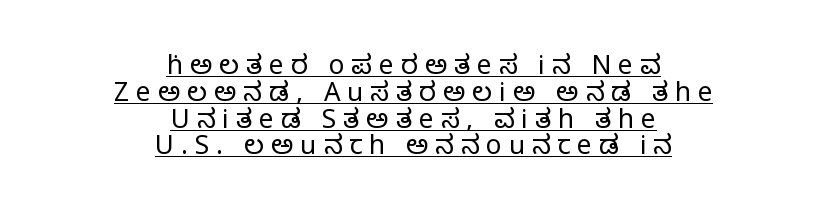
{"italic": "no", "bold": "no", "underline": "yes", "align": "center", "line_spacing": "tight", "line_spacing_ratio": 1.03, "letter_spacing": "wide", "letter_spacing_em": 0.27, "glyph_px": 26}
